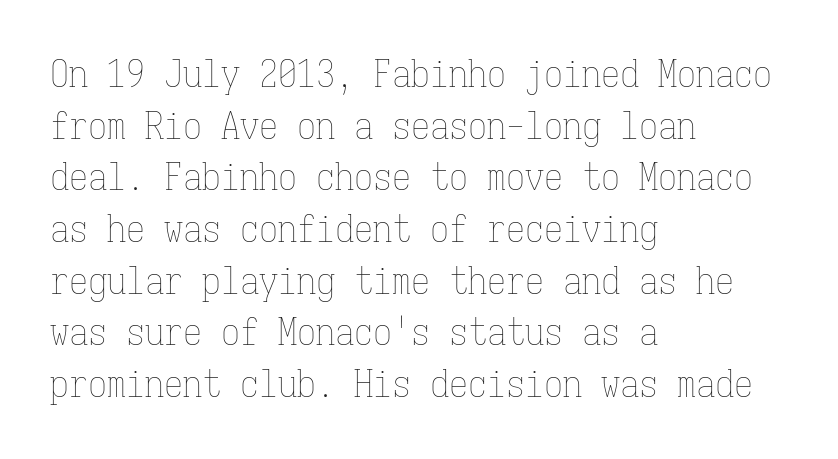
The image shows 38 px thin, condensed type, upright, monospaced; set left-aligned, normal line spacing (1.36x), normal letter spacing, not underlined; low stroke contrast and a medium x-height.
